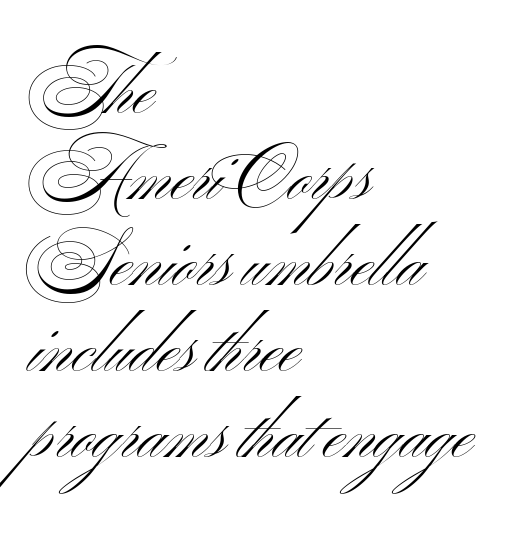
Varying glyph widths throughout — classic text-font behaviour. No extra tracking has been applied to these lines. The glyphs in this specimen are sans serif. The foot of each line stays bare and open. Alignment: flush left.
